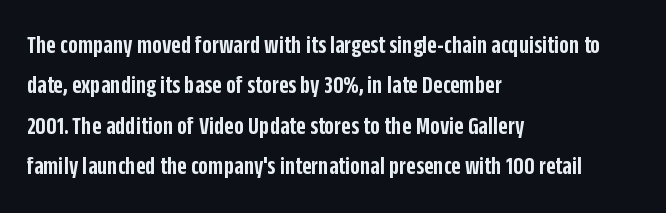
Posture: vertical. No word sits above an underline. Its strokes are somewhat broadened, the hallmark of semibold type. How are the letters spaced? Ordinarily, with no added tracking.
